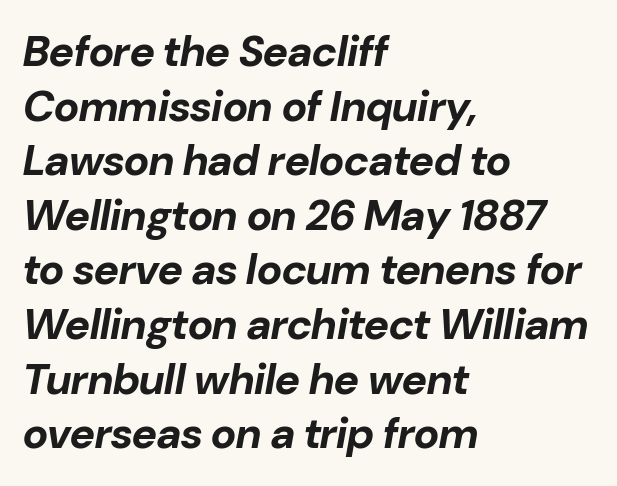
{"italic": "yes", "lean": "right", "slant_degrees": 10, "bold": "yes", "weight": "bold", "width": "normal", "stroke_contrast": "low", "x_height": "medium", "monospaced": "no", "underline": "no", "align": "left", "line_spacing": "normal", "line_spacing_ratio": 1.27, "letter_spacing": "normal", "letter_spacing_em": 0.0, "glyph_px": 43}
